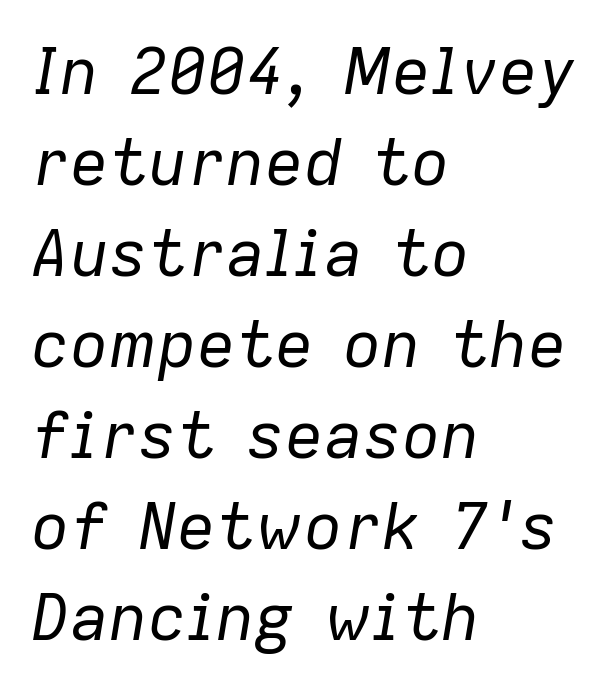
The image shows 65 px regular-weight type, italic (leaning right); set left-aligned, normal line spacing (1.4x), normal letter spacing, not underlined; low stroke contrast and a medium x-height.
